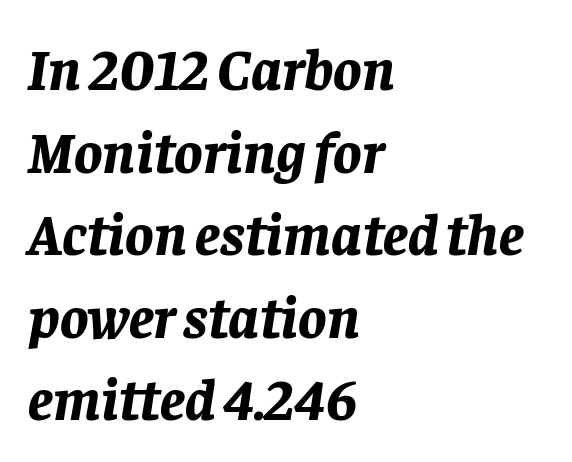
{"italic": "yes", "lean": "right", "slant_degrees": 8, "bold": "yes", "weight": "bold", "width": "normal", "stroke_contrast": "low", "x_height": "large", "monospaced": "no", "underline": "no", "align": "left", "line_spacing": "normal", "line_spacing_ratio": 1.4, "letter_spacing": "normal", "letter_spacing_em": 0.0, "glyph_px": 59}
